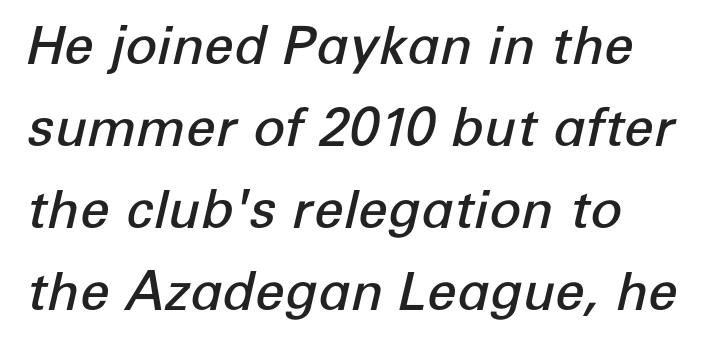
The specimen omits any rule beneath the text block's lines. Quick note: italic. Note the varied advance widths — an 'i' is clearly narrower than an 'm'. Each line starts at the same left margin while the right side varies. The gaps between neighbouring characters are ordinary and unremarkable.
